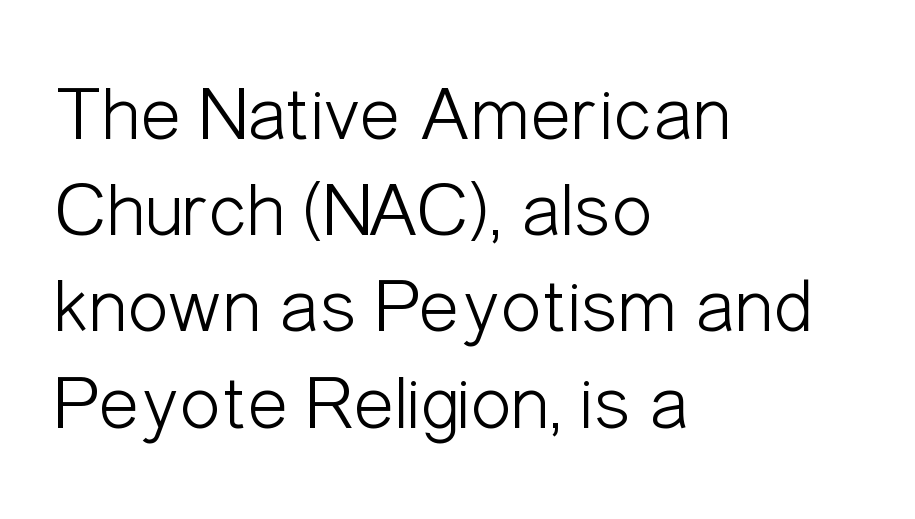
Heft: none added — not bold. Every row of glyphs begins at an identical x-position on the left. Posture: straight, roman, zero tilt. The leading is moderate, giving the passage an even texture.
